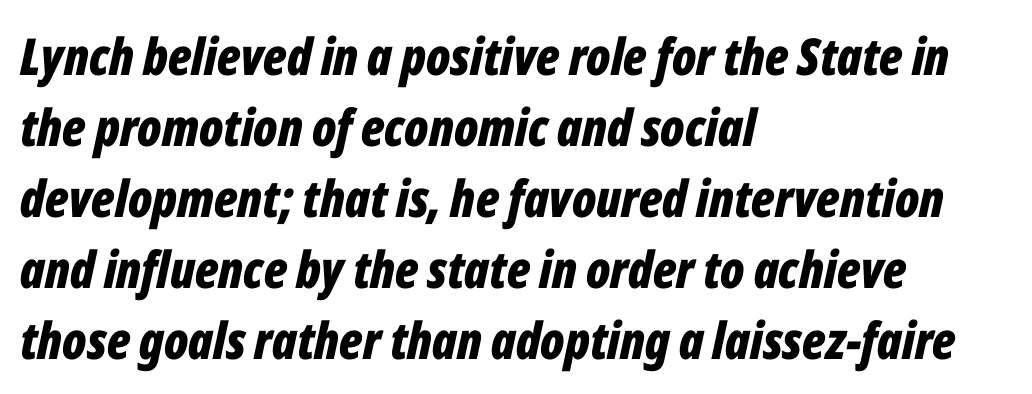
Q: Is the text bold? A: Yes.
Q: Is the text italic (slanted)? A: Yes, it leans right by about 12 degrees.
Q: Is the text underlined? A: No.
Q: How is the paragraph aligned? A: Left-aligned.
Q: Is the spacing between letters normal or unusually wide? A: Normal.
Q: Is the spacing between lines tight, normal or loose? A: Normal.
Q: Width (condensed, normal, or wide)? A: Condensed.
Q: Stroke contrast? A: Low.
Q: x-height? A: Medium.
Q: Monospaced? A: No.
